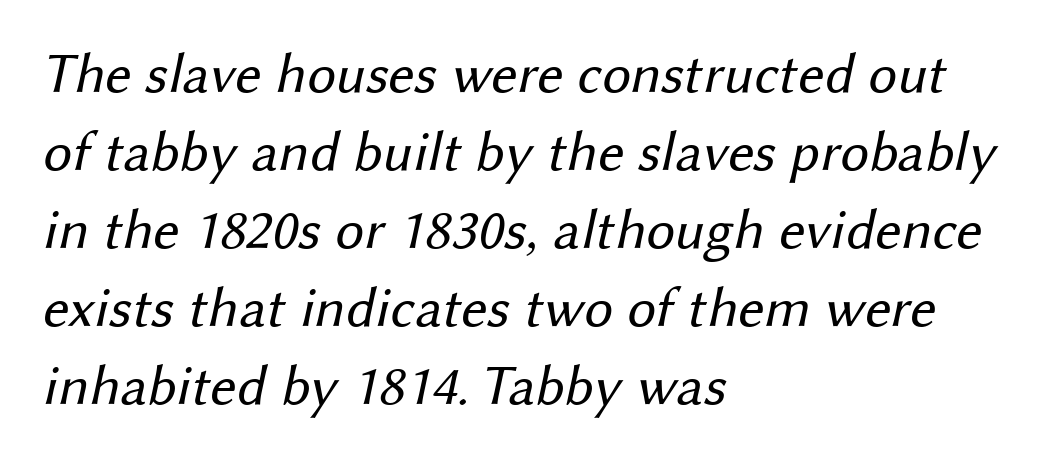
The image shows 57 px regular-weight sans-serif type; set left-aligned, normal line spacing (1.37x), normal letter spacing, not underlined; medium stroke contrast and a medium x-height.
